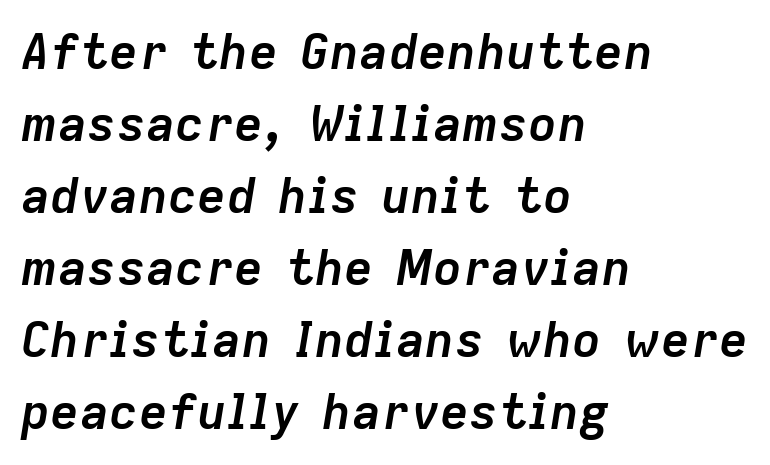
The image shows 49 px semibold type, italic (leaning right); set left-aligned, normal line spacing (1.47x), normal letter spacing, not underlined; low stroke contrast and a medium x-height.
